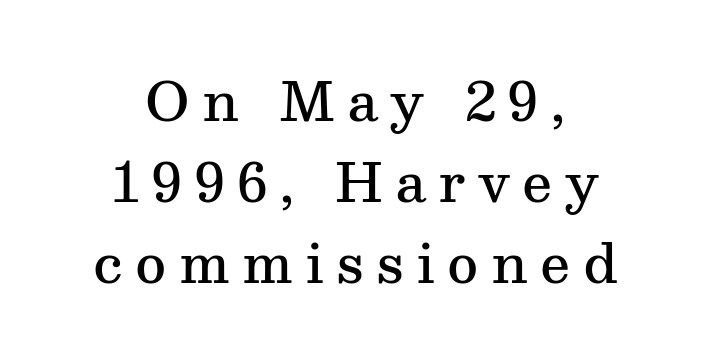
Has an underline been added? It has not. The rows are spaced the way most documents space them. Ascenders rise straight up at ninety degrees. This is moderately heavy type, rendered in semibold.
